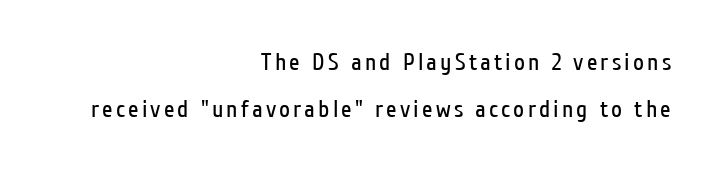
{"italic": "no", "bold": "no", "underline": "no", "align": "right", "line_spacing": "loose", "line_spacing_ratio": 1.97, "glyph_px": 24}
